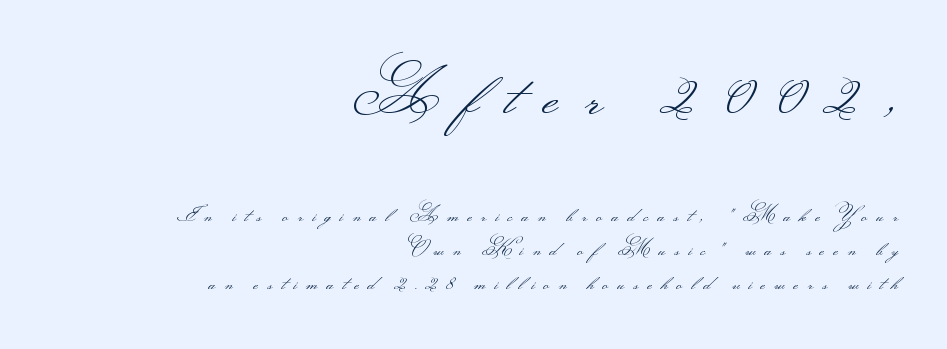
The image shows 61 px light, wide sans-serif type; set right-aligned, normal line spacing (1.7x), unusually wide letter spacing (+0.44 em), not underlined; the first (top) block is 3.05x larger; medium stroke contrast.
